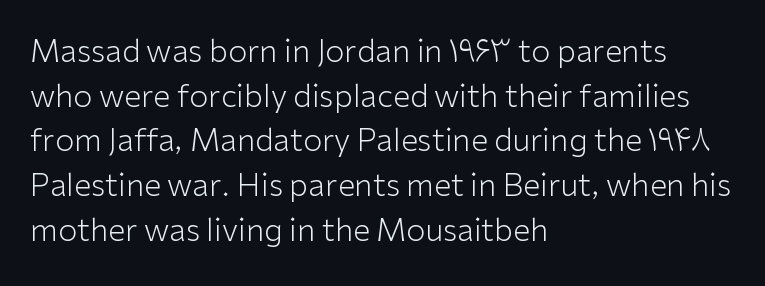
The image shows 31 px light sans-serif type, upright; set left-aligned, normal line spacing (1.44x), normal letter spacing, not underlined; low stroke contrast and a medium x-height.
